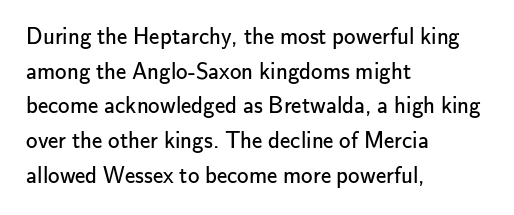
Q: Is the text bold? A: No.
Q: Is the text italic (slanted)? A: No, it is upright.
Q: Is the text underlined? A: No.
Q: How is the paragraph aligned? A: Left-aligned.
Q: Is the spacing between letters normal or unusually wide? A: Normal.
Q: Is the spacing between lines tight, normal or loose? A: Normal.
